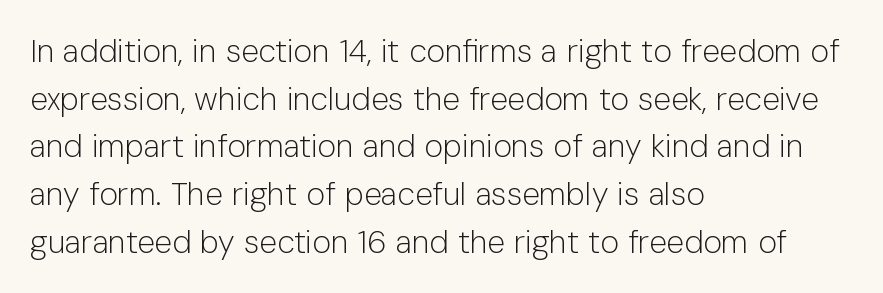
{"serif": "no", "italic": "no", "bold": "no", "weight": "light", "width": "normal", "stroke_contrast": "low", "x_height": "medium", "monospaced": "no", "underline": "no", "align": "left", "line_spacing": "normal", "line_spacing_ratio": 1.49, "letter_spacing": "normal", "letter_spacing_em": 0.0, "glyph_px": 32}
